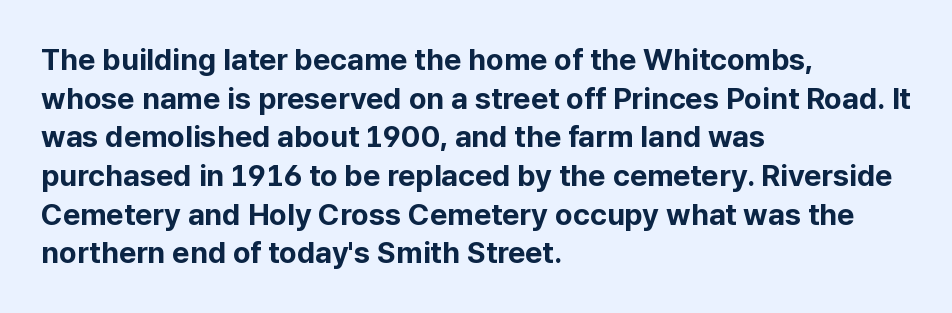
The image shows 30 px bold sans-serif type, upright; set left-aligned, normal line spacing (1.29x), normal letter spacing, not underlined; low stroke contrast and a medium x-height.
